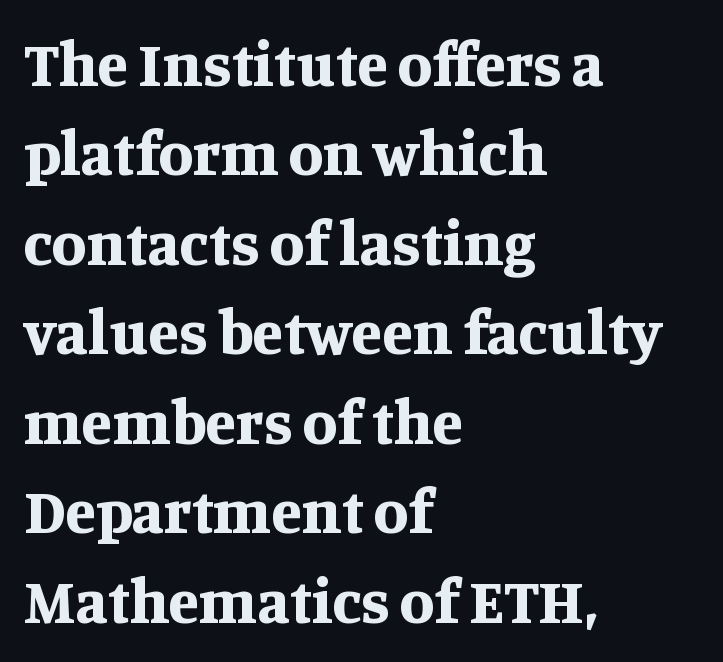
Q: Is the text bold? A: Yes.
Q: Is the text italic (slanted)? A: No, it is upright.
Q: Is the typeface a serif or a sans-serif typeface? A: Serif.
Q: Is the text underlined? A: No.
Q: How is the paragraph aligned? A: Left-aligned.
Q: Is the spacing between letters normal or unusually wide? A: Normal.
Q: Is the spacing between lines tight, normal or loose? A: Normal.
Q: Width (condensed, normal, or wide)? A: Normal.
Q: Stroke contrast? A: Medium.
Q: x-height? A: Large.
Q: Monospaced? A: No.
